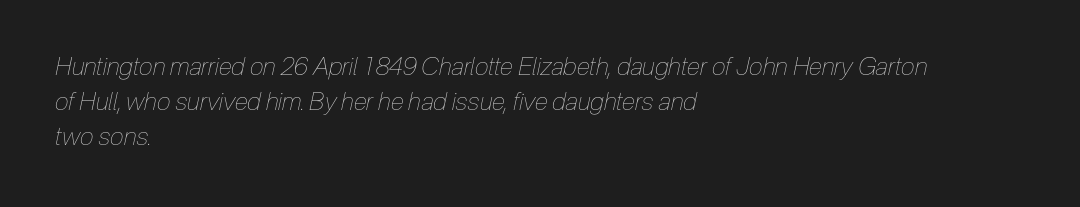
Q: Is the text bold? A: No.
Q: Is the text italic (slanted)? A: Yes, it leans right by about 12 degrees.
Q: Is the text underlined? A: No.
Q: How is the paragraph aligned? A: Left-aligned.
Q: Is the spacing between letters normal or unusually wide? A: Normal.
Q: Is the spacing between lines tight, normal or loose? A: Normal.
